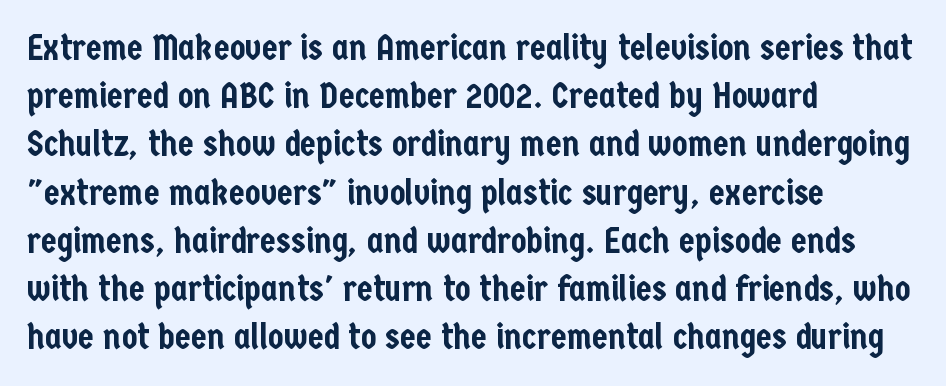
Q: Is the text italic (slanted)? A: No, it is upright.
Q: Is the typeface a serif or a sans-serif typeface? A: Sans-serif.
Q: Is the text underlined? A: No.
Q: How is the paragraph aligned? A: Left-aligned.
Q: Is the spacing between letters normal or unusually wide? A: Normal.
Q: Is the spacing between lines tight, normal or loose? A: Normal.
Q: Width (condensed, normal, or wide)? A: Condensed.
Q: Stroke contrast? A: Low.
Q: x-height? A: Medium.
Q: Monospaced? A: No.
